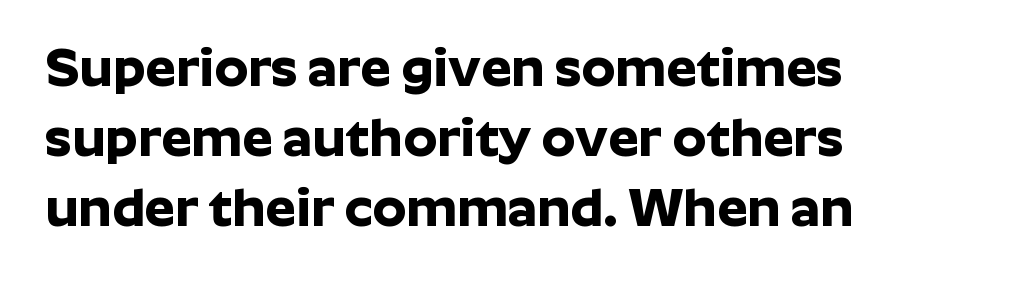
Q: Is the text bold? A: Yes.
Q: Is the text italic (slanted)? A: No, it is upright.
Q: Is the typeface a serif or a sans-serif typeface? A: Sans-serif.
Q: Is the text underlined? A: No.
Q: How is the paragraph aligned? A: Left-aligned.
Q: Is the spacing between letters normal or unusually wide? A: Normal.
Q: Is the spacing between lines tight, normal or loose? A: Normal.
Q: Width (condensed, normal, or wide)? A: Normal.
Q: Stroke contrast? A: Low.
Q: x-height? A: Medium.
Q: Monospaced? A: No.
